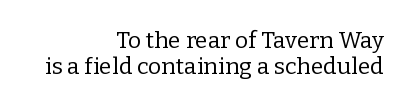
The image shows 23 px text type, upright; set right-aligned, tight line spacing (1.14x), normal letter spacing, not underlined.
